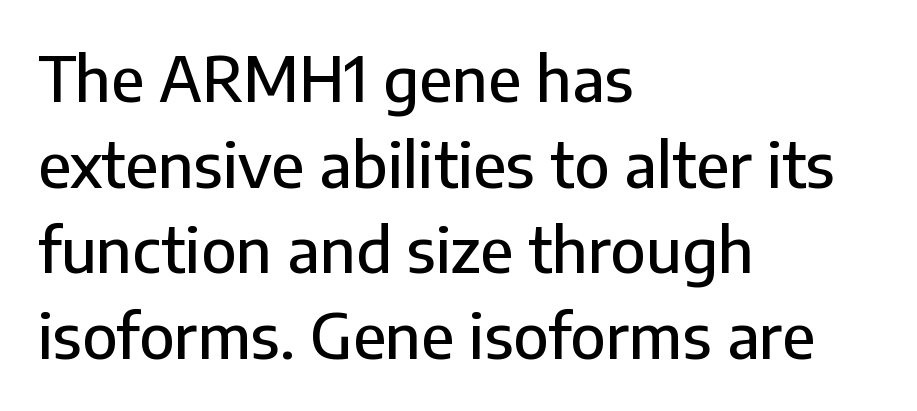
{"serif": "no", "italic": "no", "width": "normal", "stroke_contrast": "low", "x_height": "medium", "monospaced": "no", "underline": "no", "align": "left", "line_spacing": "normal", "line_spacing_ratio": 1.38, "letter_spacing": "normal", "letter_spacing_em": 0.0, "glyph_px": 62}
